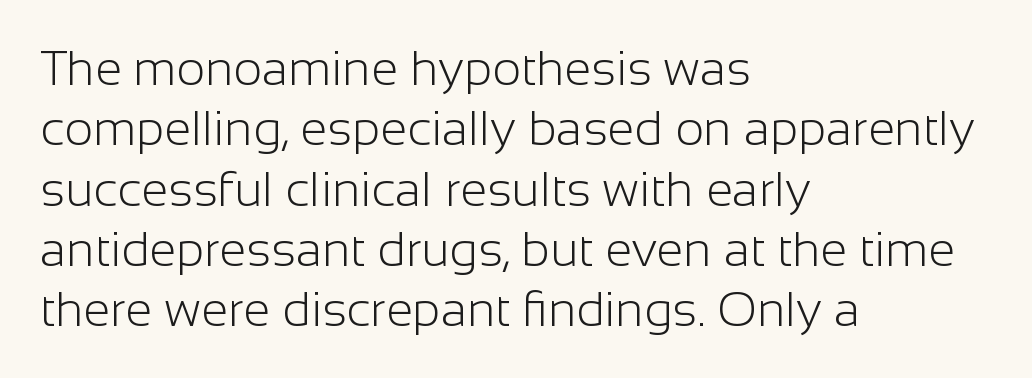
{"serif": "no", "italic": "no", "bold": "no", "weight": "light", "width": "normal", "stroke_contrast": "low", "x_height": "medium", "monospaced": "no", "underline": "no", "align": "left", "line_spacing_ratio": 1.23, "letter_spacing": "normal", "letter_spacing_em": 0.0, "glyph_px": 49}
